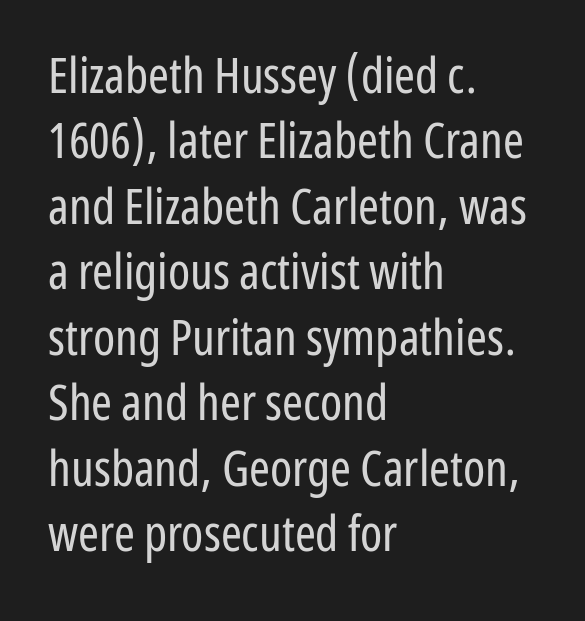
Q: Is the text bold? A: No.
Q: Is the text italic (slanted)? A: No, it is upright.
Q: Is the typeface a serif or a sans-serif typeface? A: Sans-serif.
Q: Is the text underlined? A: No.
Q: How is the paragraph aligned? A: Left-aligned.
Q: Is the spacing between letters normal or unusually wide? A: Normal.
Q: Is the spacing between lines tight, normal or loose? A: Normal.
Q: Width (condensed, normal, or wide)? A: Condensed.
Q: Stroke contrast? A: Low.
Q: x-height? A: Medium.
Q: Monospaced? A: No.
